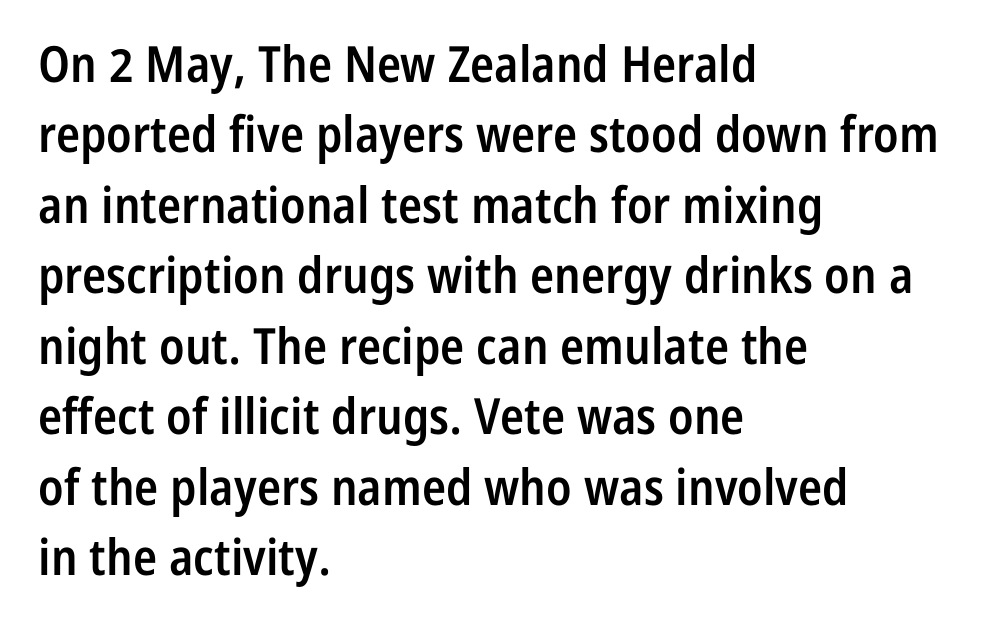
Each letter keeps its own natural width here, so spacing adapts to shape. Each new line begins a customary step beneath the previous one. In terms of letterform style, serifs are entirely absent. Look at the stroke-to-counter ratio: somewhat heavy, a semibold. A bare baseline throughout the passage.
